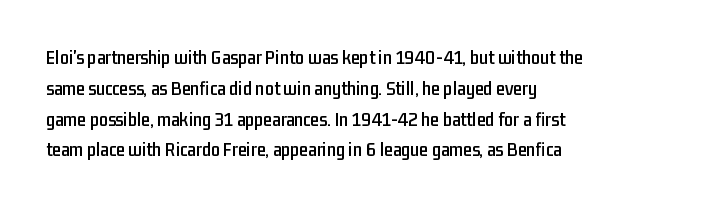
Letter spacing: default. This rendering uses left alignment, leaving the right contour irregular. The axis of the letterforms is exactly vertical. Evenly set lines give the paragraph a standard silhouette.
